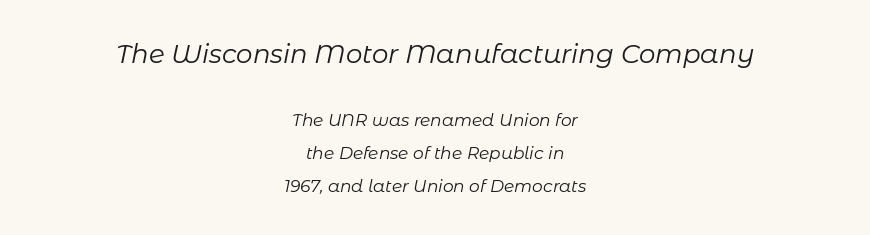
The text block is weighted toward neither margin, spreading evenly from the middle. Italic: yes, the glyphs are oblique. Whoever set this chose breathing room over compactness in the vertical rhythm. Short note: letters normally spaced. The font is comparable to plain body text, perhaps lighter.
